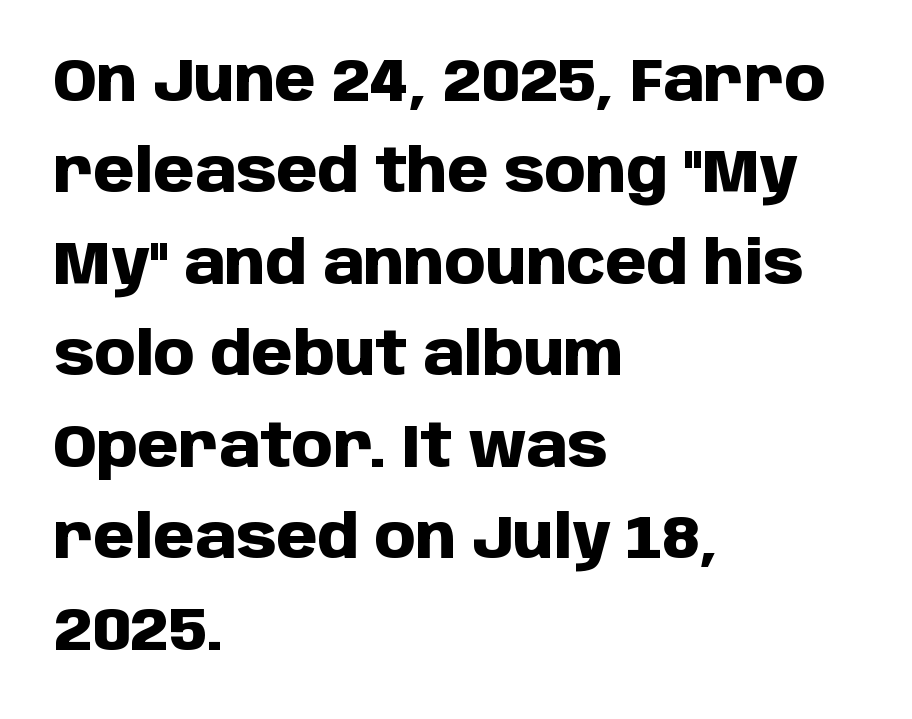
Q: Is the text bold? A: Yes.
Q: Is the text italic (slanted)? A: No, it is upright.
Q: Is the typeface a serif or a sans-serif typeface? A: Sans-serif.
Q: Is the text underlined? A: No.
Q: How is the paragraph aligned? A: Left-aligned.
Q: Is the spacing between letters normal or unusually wide? A: Normal.
Q: Is the spacing between lines tight, normal or loose? A: Normal.
Q: Width (condensed, normal, or wide)? A: Normal.
Q: Stroke contrast? A: Low.
Q: x-height? A: Large.
Q: Monospaced? A: No.
